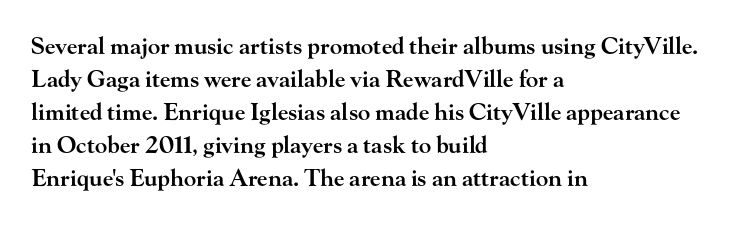
Default kerning and tracking; the words read as compact shapes. Quick note: interline space is typical. This rendering features lettering with no underline. Left-aligned paragraph, ragged on the right. The strokes are fattened partway — semibold, not bold. Italic: no, the glyphs are upright roman.
